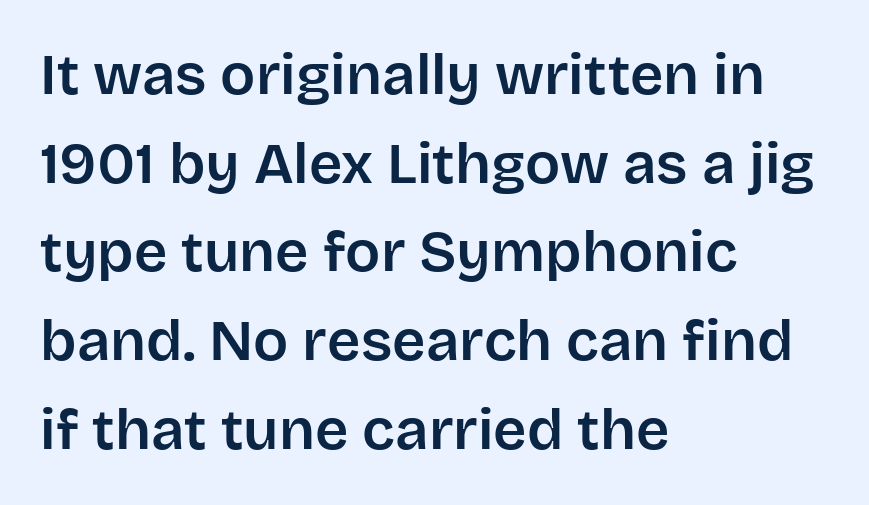
{"serif": "no", "italic": "no", "width": "normal", "stroke_contrast": "low", "x_height": "large", "monospaced": "no", "underline": "no", "align": "left", "line_spacing": "normal", "line_spacing_ratio": 1.53, "letter_spacing": "normal", "letter_spacing_em": 0.0, "glyph_px": 58}
